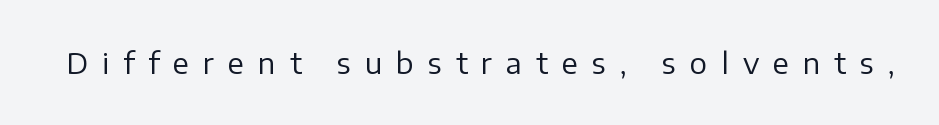
Q: Is the text bold? A: No.
Q: Is the text italic (slanted)? A: No, it is upright.
Q: Is the typeface a serif or a sans-serif typeface? A: Sans-serif.
Q: Is the text underlined? A: No.
Q: Is the spacing between letters normal or unusually wide? A: Unusually wide.
Q: Width (condensed, normal, or wide)? A: Normal.
Q: Stroke contrast? A: Low.
Q: x-height? A: Medium.
Q: Monospaced? A: No.
